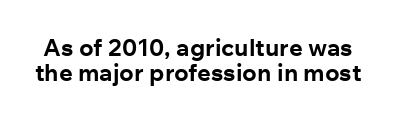
{"italic": "no", "bold": "yes", "underline": "no", "line_spacing": "tight", "line_spacing_ratio": 1.05, "letter_spacing": "normal", "letter_spacing_em": 0.0, "glyph_px": 24}
